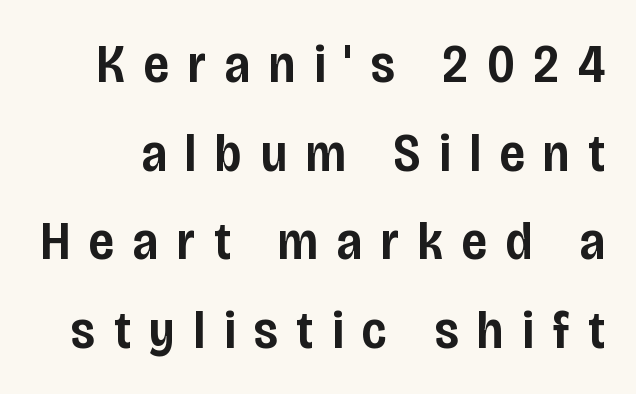
{"serif": "no", "italic": "no", "bold": "semi", "weight": "semibold", "width": "condensed", "stroke_contrast": "low", "x_height": "large", "monospaced": "no", "underline": "no", "line_spacing": "normal", "line_spacing_ratio": 1.64, "letter_spacing": "wide", "letter_spacing_em": 0.35, "glyph_px": 54}
